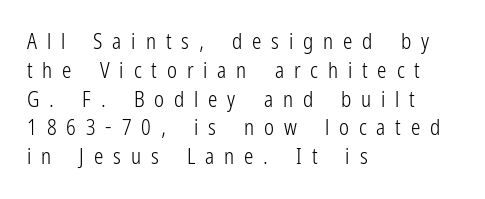
{"italic": "no", "bold": "no", "underline": "no", "align": "left", "line_spacing": "normal", "line_spacing_ratio": 1.37, "letter_spacing": "wide", "letter_spacing_em": 0.47, "glyph_px": 21}
